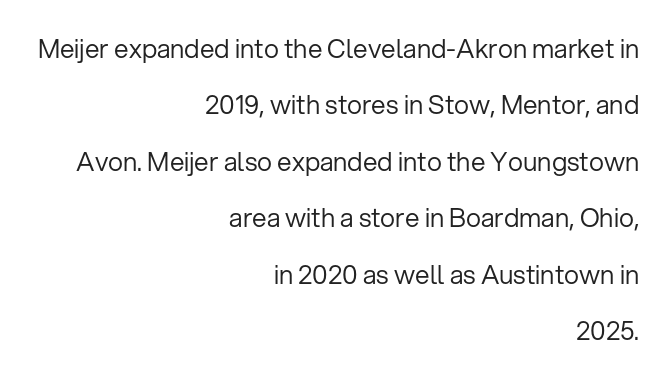
{"italic": "no", "bold": "no", "underline": "no", "align": "right", "line_spacing": "loose", "line_spacing_ratio": 2.17, "letter_spacing": "normal", "letter_spacing_em": 0.0, "glyph_px": 26}
